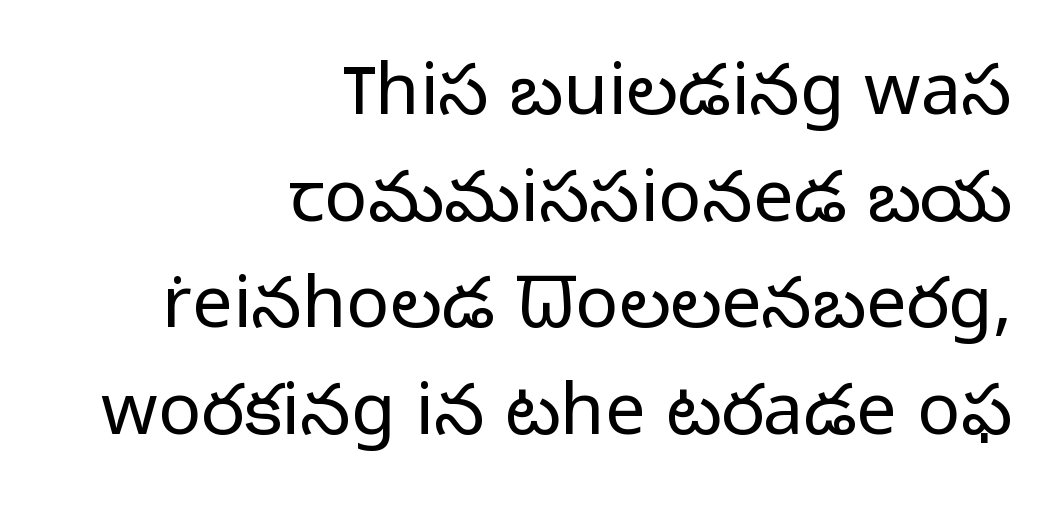
The image shows 72 px light sans-serif type, upright; set right-aligned, normal line spacing (1.48x), normal letter spacing, not underlined; low stroke contrast and a medium x-height.
